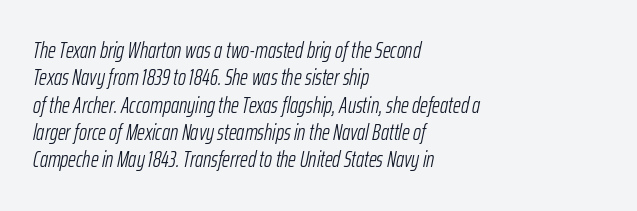
The glyphs are unaccompanied by any horizontal stroke below them. Tracking value appears to be zero — textbook default spacing. One-word summary of the alignment: left. The strokes are not fattened; the text isn't bold.
